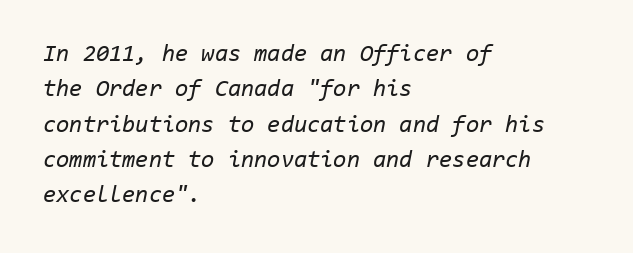
The image shows 24 px text type, italic (leaning right); set left-aligned, normal line spacing (1.47x), normal letter spacing, not underlined.
